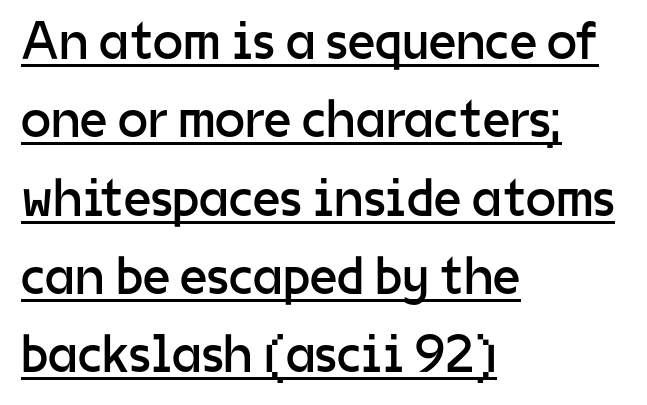
{"serif": "no", "italic": "no", "bold": "no", "weight": "regular", "width": "normal", "stroke_contrast": "low", "x_height": "medium", "monospaced": "no", "underline": "yes", "align": "left", "line_spacing": "normal", "line_spacing_ratio": 1.45, "letter_spacing": "normal", "letter_spacing_em": 0.0, "glyph_px": 54}
